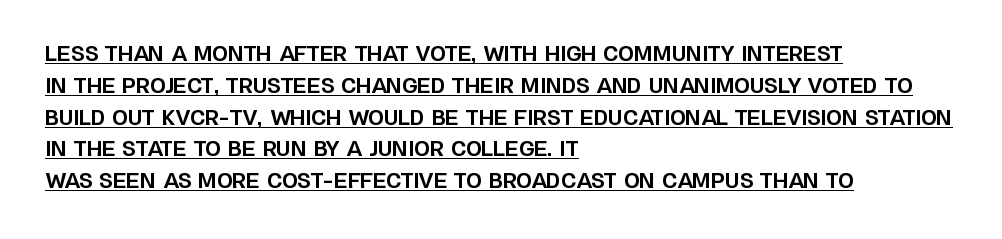
Q: Is the text bold? A: Yes.
Q: Is the text italic (slanted)? A: No, it is upright.
Q: Is the text underlined? A: Yes.
Q: How is the paragraph aligned? A: Left-aligned.
Q: Is the spacing between letters normal or unusually wide? A: Normal.
Q: Is the spacing between lines tight, normal or loose? A: Normal.
